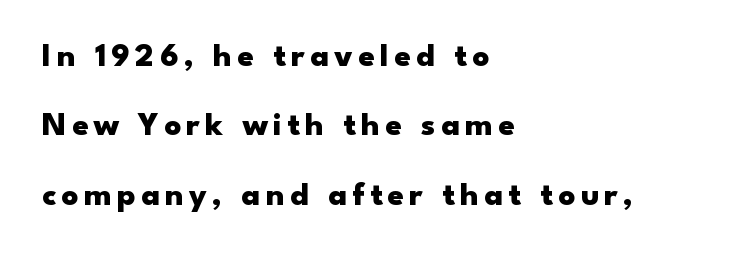
{"serif": "no", "italic": "no", "bold": "yes", "weight": "heavy", "width": "wide", "stroke_contrast": "low", "x_height": "small", "monospaced": "no", "underline": "no", "align": "left", "line_spacing": "loose", "line_spacing_ratio": 2.1, "glyph_px": 33}
